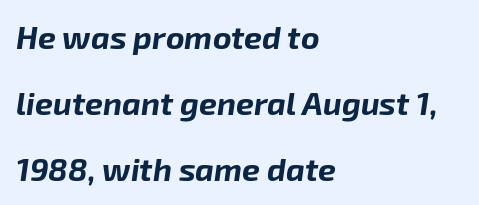
{"italic": "yes", "lean": "right", "slant_degrees": 8, "bold": "yes", "weight": "bold", "width": "normal", "stroke_contrast": "low", "x_height": "medium", "monospaced": "no", "underline": "no", "align": "left", "line_spacing": "loose", "line_spacing_ratio": 2.07, "letter_spacing": "normal", "letter_spacing_em": 0.0, "glyph_px": 32}
